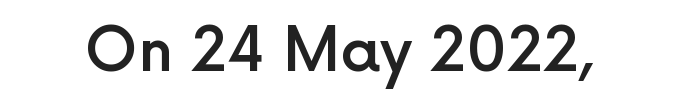
The image shows 60 px semibold sans-serif type, upright; set normal letter spacing, not underlined; a medium x-height.
